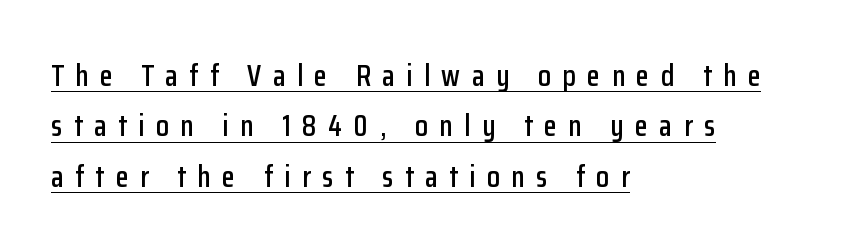
The image shows 30 px condensed sans-serif type, upright; set left-aligned, normal line spacing (1.68x), unusually wide letter spacing (+0.38 em), underlined; low stroke contrast and a medium x-height.
